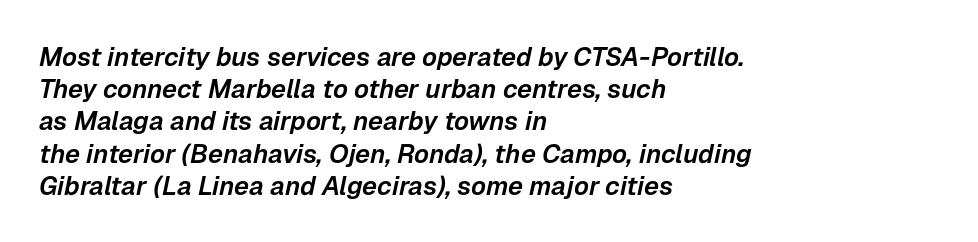
Q: Is the text italic (slanted)? A: Yes, it leans right by about 12 degrees.
Q: Is the text underlined? A: No.
Q: How is the paragraph aligned? A: Left-aligned.
Q: Is the spacing between letters normal or unusually wide? A: Normal.
